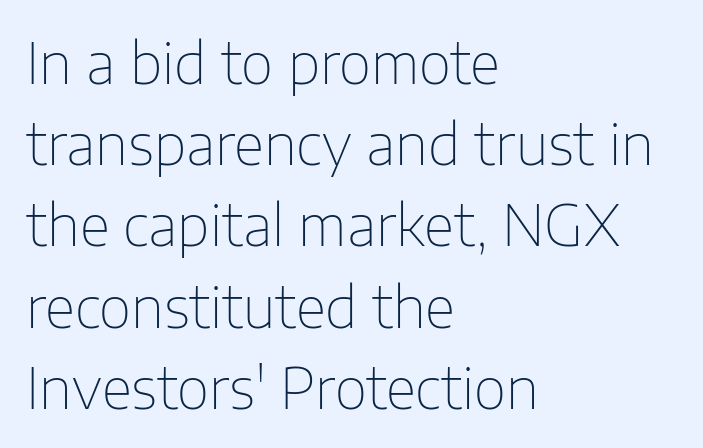
What kind of face is this? One without serifs — a sans. The typesetting does not lean heavy: it is not bold. The rendering anchors every line to the left-hand side. Underline: absent. Leading: standard. Here the designer chose a conventional face with non-uniform glyph widths.
